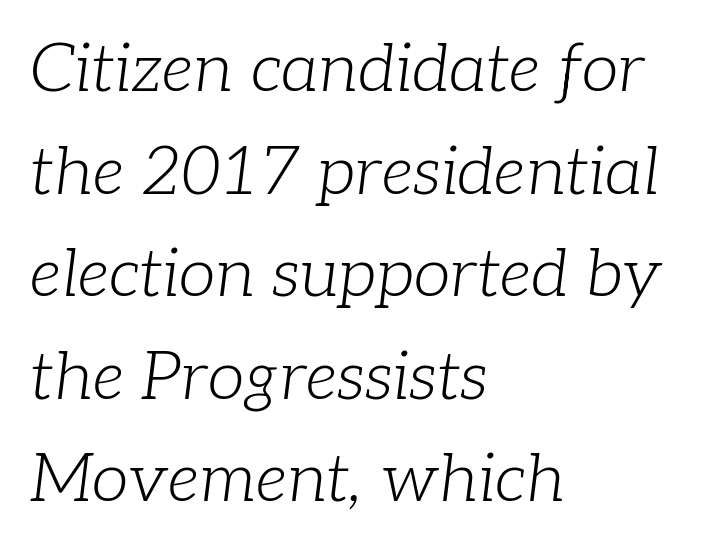
The typography opts for an oblique posture over an upright one. Note the varied advance widths — an 'i' is clearly narrower than an 'm'. Quick note: underline off. Each new line begins a customary step beneath the previous one.
